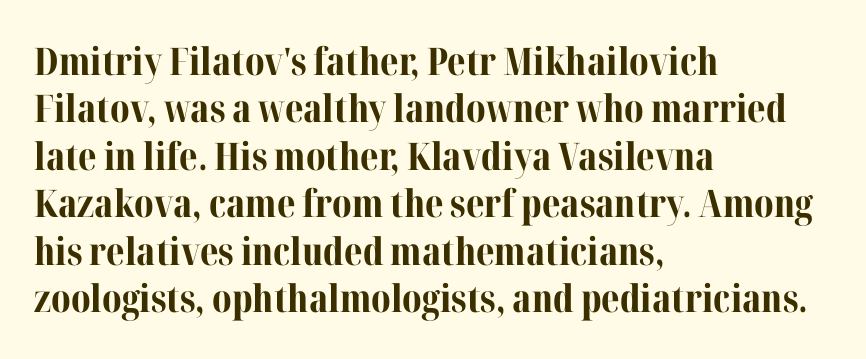
{"serif": "yes", "italic": "no", "bold": "yes", "weight": "bold", "width": "normal", "stroke_contrast": "medium", "x_height": "medium", "monospaced": "no", "underline": "no", "align": "left", "line_spacing": "normal", "line_spacing_ratio": 1.25, "letter_spacing": "normal", "letter_spacing_em": 0.0, "glyph_px": 38}
